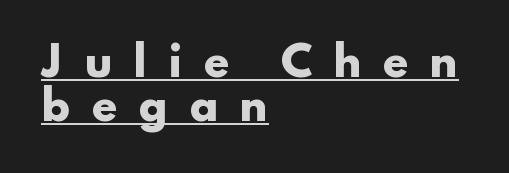
Q: Is the text bold? A: Yes.
Q: Is the text italic (slanted)? A: No, it is upright.
Q: Is the typeface a serif or a sans-serif typeface? A: Sans-serif.
Q: Is the text underlined? A: Yes.
Q: How is the paragraph aligned? A: Left-aligned.
Q: Is the spacing between letters normal or unusually wide? A: Unusually wide.
Q: Is the spacing between lines tight, normal or loose? A: Tight.
Q: Width (condensed, normal, or wide)? A: Wide.
Q: Stroke contrast? A: Low.
Q: x-height? A: Small.
Q: Monospaced? A: No.
